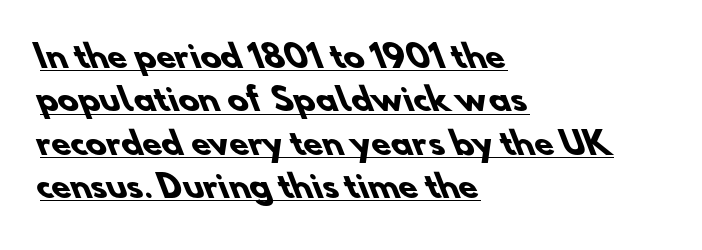
Q: Is the text bold? A: Yes.
Q: Is the typeface a serif or a sans-serif typeface? A: Sans-serif.
Q: Is the text underlined? A: Yes.
Q: How is the paragraph aligned? A: Left-aligned.
Q: Is the spacing between letters normal or unusually wide? A: Normal.
Q: Is the spacing between lines tight, normal or loose? A: Normal.
Q: Width (condensed, normal, or wide)? A: Normal.
Q: Stroke contrast? A: Low.
Q: x-height? A: Small.
Q: Monospaced? A: No.
